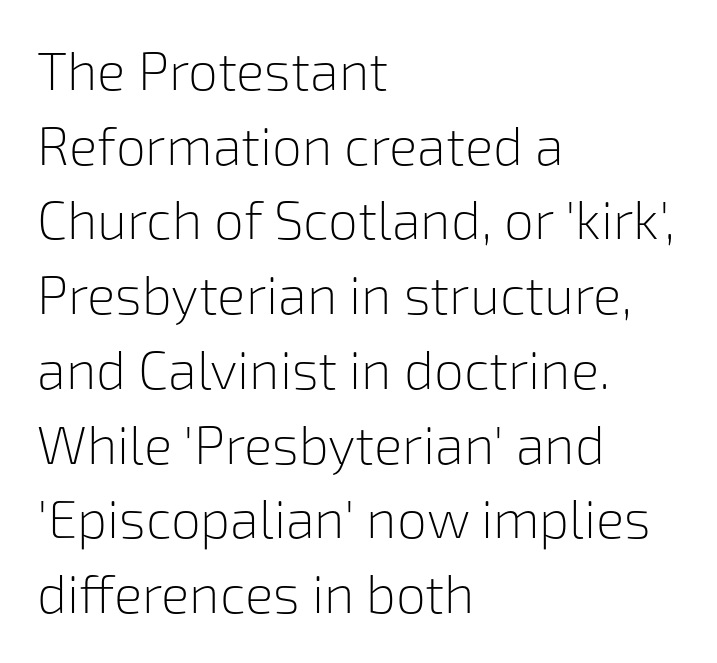
{"serif": "no", "italic": "no", "bold": "no", "weight": "light", "width": "normal", "stroke_contrast": "low", "x_height": "medium", "monospaced": "no", "underline": "no", "align": "left", "line_spacing": "normal", "line_spacing_ratio": 1.41, "letter_spacing": "normal", "letter_spacing_em": 0.0, "glyph_px": 53}
